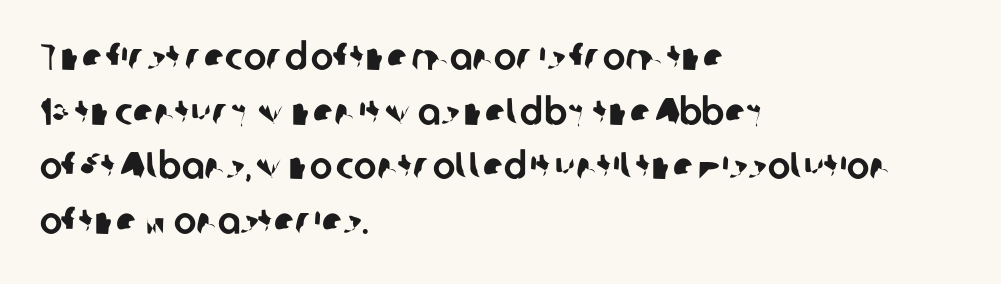
The image shows 38 px sans-serif type; set left-aligned, normal line spacing (1.44x), normal letter spacing, not underlined; low stroke contrast and a medium x-height.
